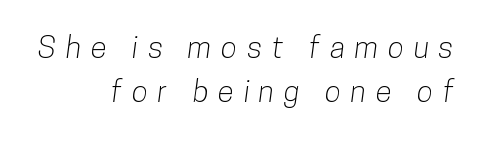
Short note: letters widely spaced. Each new line begins a customary step beneath the previous one. A typesetter would call this proportional, since set widths differ per character. The passage shown is typeset with a sans-serif family. Anything drawn beneath the words? Only blank space. The passage is arranged like a letterhead date or caption credit — flush right.
